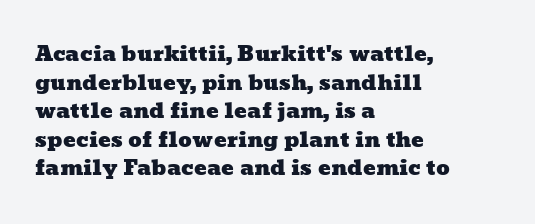
{"underline": "no", "align": "left", "line_spacing": "normal", "line_spacing_ratio": 1.36, "letter_spacing": "normal", "letter_spacing_em": 0.0, "glyph_px": 21}
